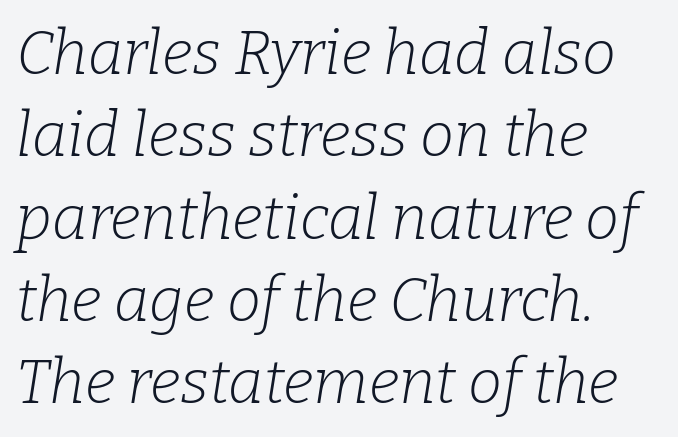
Spacing verdict: proportional, widths tailored to each character. The vertical gap from one line to the next is medium. The letterforms sit shoulder to shoulder at normal distance. These glyphs show unthickened strokes, regular width or finer. Check the space under the baseline: it is left empty.
